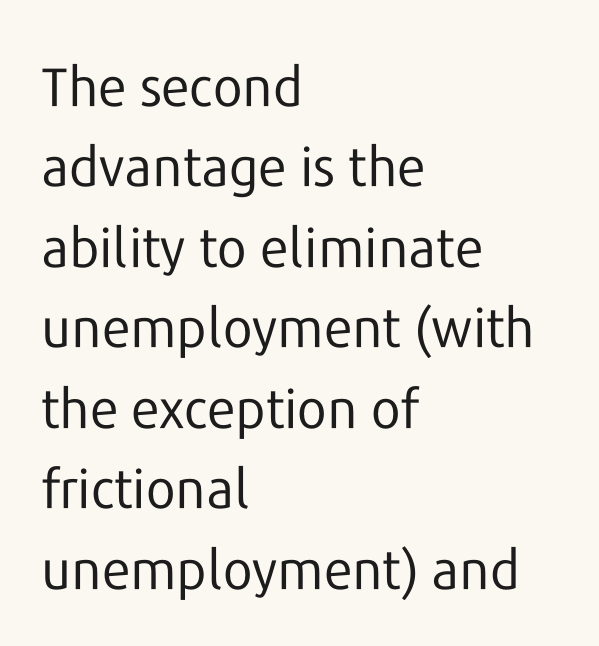
The image shows 54 px regular-weight sans-serif type, upright; set left-aligned, normal line spacing (1.49x), normal letter spacing, not underlined; low stroke contrast and a medium x-height.
